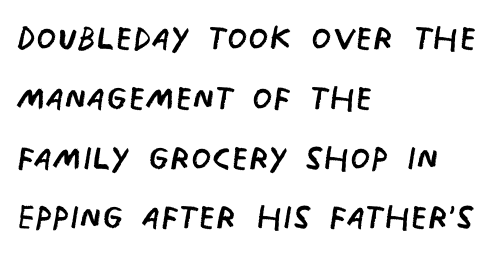
The image shows 46 px regular-weight, condensed sans-serif type; set left-aligned, normal line spacing (1.3x), normal letter spacing, not underlined; low stroke contrast and a large x-height.
